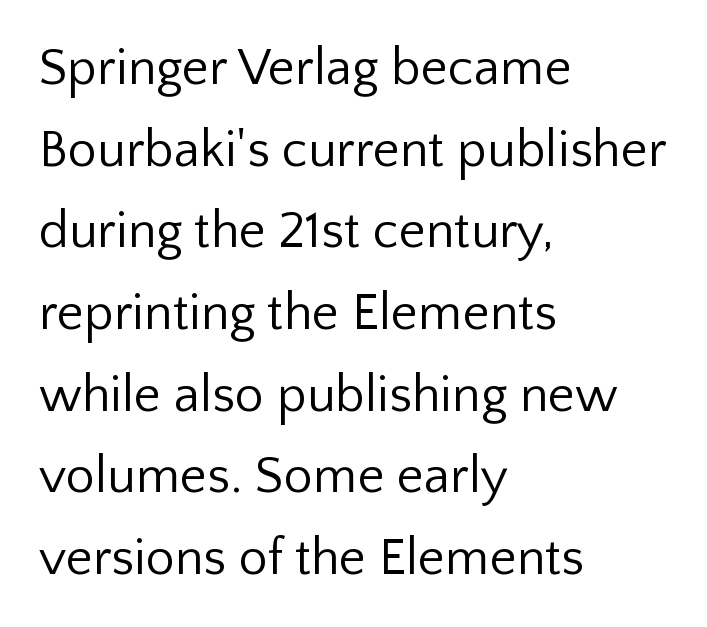
Letters have the restrained weight of plain body copy at most. Honestly, the letter spacing is just normal — you wouldn't notice it. Type without underlining. One glance says typical: line gaps are just what's usual.
